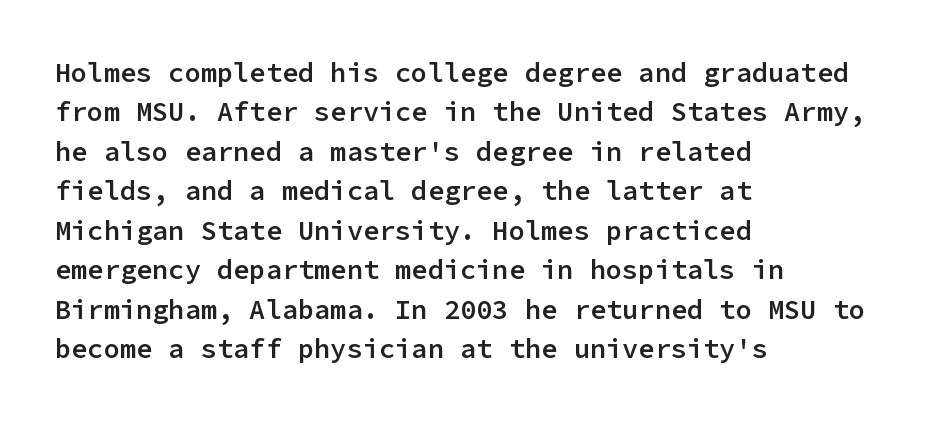
{"italic": "no", "bold": "semi", "underline": "no", "align": "left", "line_spacing": "normal", "line_spacing_ratio": 1.46, "letter_spacing": "normal", "letter_spacing_em": 0.0, "glyph_px": 27}
